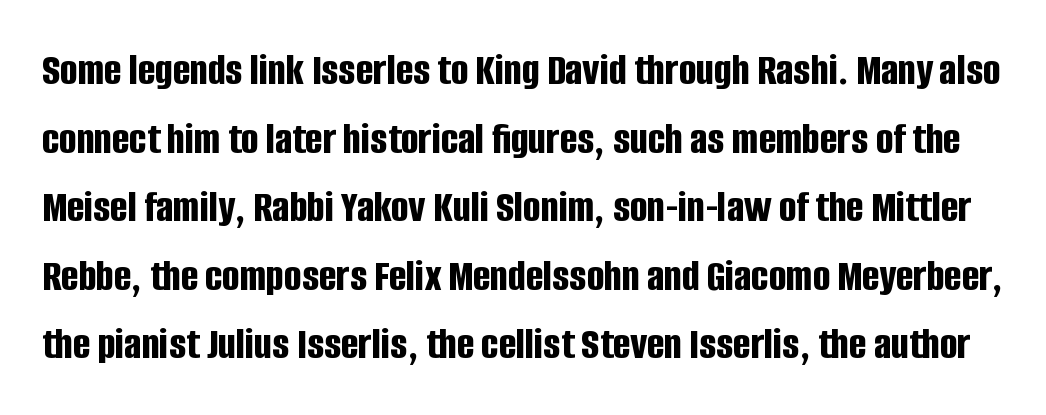
Examine the stroke ends and you'll find no serifs. The face used here has the dense, thick strokes of a bold. The font's upright variant was chosen for this text. The zone under the glyphs is completely vacant. Varying glyph widths throughout — classic text-font behaviour. In terms of leading, this rendering sits right in the middle.
